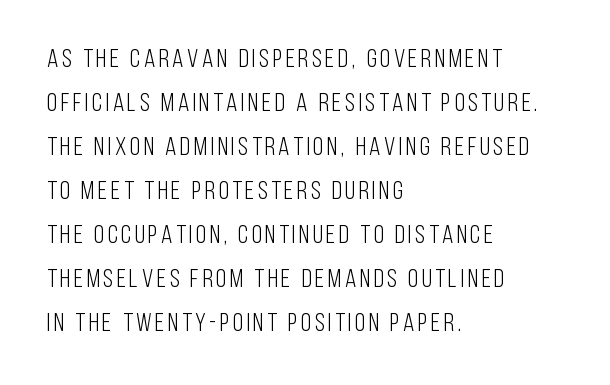
Nope, not italic — everything's standing straight. Layout note: lines flush left. Nobody drew a line under any word here. Evenly set lines give the paragraph a standard silhouette.
